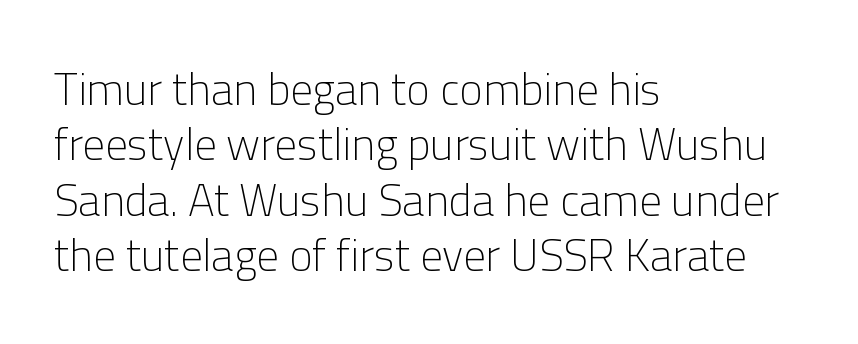
Has an underline been added? It has not. A typesetter would call this zero additional tracking. Note the varied advance widths — an 'i' is clearly narrower than an 'm'. A typesetter would label this face a sans.
